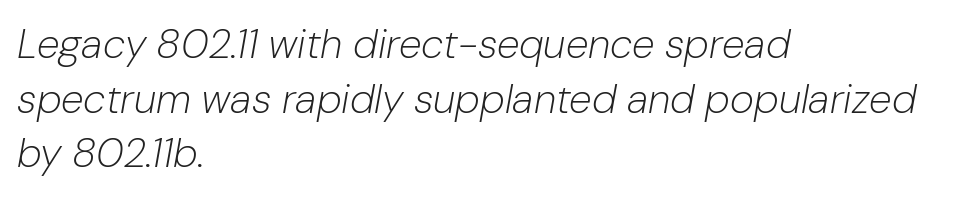
The image shows 41 px light type, italic (leaning right); set left-aligned, normal line spacing (1.33x), normal letter spacing, not underlined; low stroke contrast and a medium x-height.
